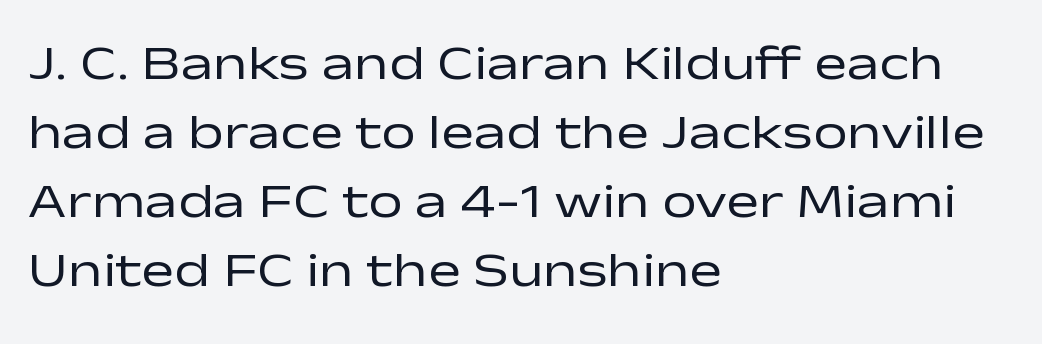
Q: Is the text bold? A: No.
Q: Is the text italic (slanted)? A: No, it is upright.
Q: Is the typeface a serif or a sans-serif typeface? A: Sans-serif.
Q: Is the text underlined? A: No.
Q: How is the paragraph aligned? A: Left-aligned.
Q: Is the spacing between letters normal or unusually wide? A: Normal.
Q: Is the spacing between lines tight, normal or loose? A: Normal.
Q: Width (condensed, normal, or wide)? A: Wide.
Q: Stroke contrast? A: Low.
Q: x-height? A: Medium.
Q: Monospaced? A: No.
